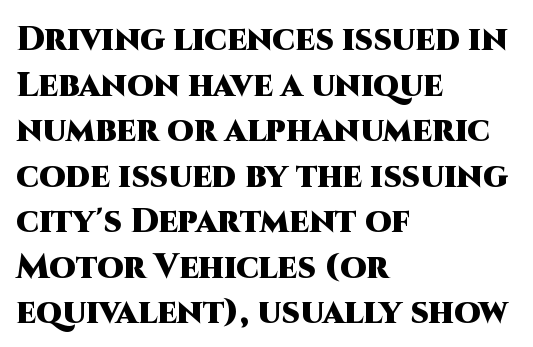
{"serif": "no", "italic": "no", "bold": "yes", "weight": "heavy", "width": "normal", "stroke_contrast": "high", "x_height": "large", "monospaced": "no", "underline": "no", "align": "left", "line_spacing": "normal", "line_spacing_ratio": 1.34, "letter_spacing": "normal", "letter_spacing_em": 0.0, "glyph_px": 34}
